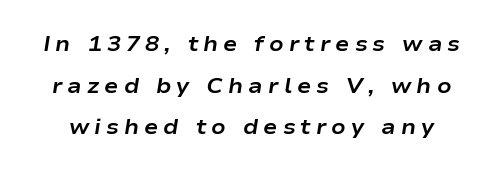
The image shows 21 px bold type, italic (leaning right); set loose line spacing (1.98x), unusually wide letter spacing (+0.24 em), not underlined.
